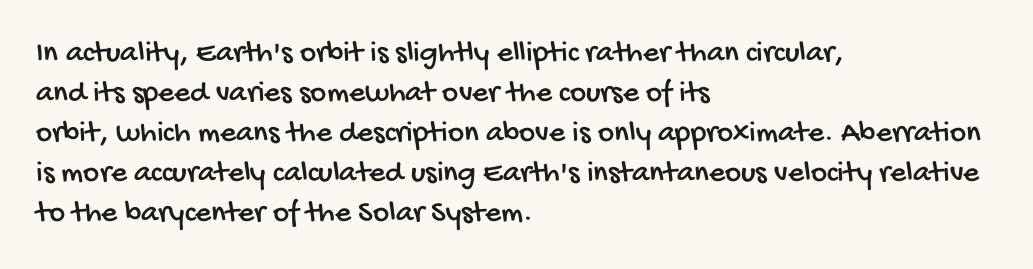
The image shows 31 px condensed sans-serif type; set left-aligned, normal line spacing (1.29x), normal letter spacing, not underlined; low stroke contrast and a large x-height.
